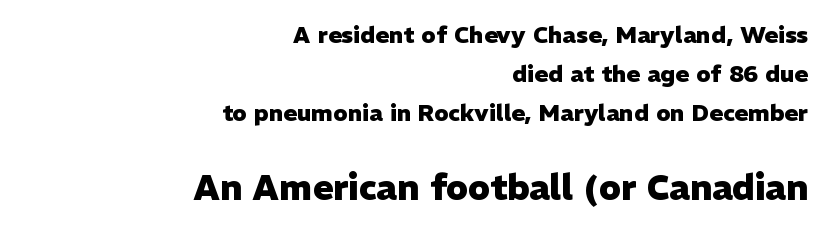
{"serif": "no", "italic": "no", "bold": "yes", "weight": "heavy", "width": "normal", "stroke_contrast": "low", "x_height": "medium", "monospaced": "no", "underline": "no", "align": "right", "line_spacing": "normal", "line_spacing_ratio": 1.69, "letter_spacing": "normal", "letter_spacing_em": 0.0, "larger_block": "second", "size_ratio": 1.52, "glyph_px": 35}
